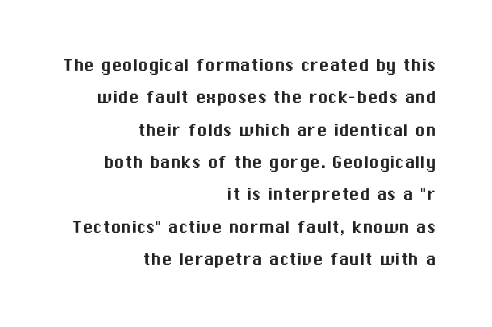
Vertically, the passage feels balanced, rows spaced as you'd expect. The setting favours the right margin, as signatures and pull-quotes sometimes do. Posture: vertical. Glyph-to-glyph distance matches everyday printed text. Descenders are the only things crossing below the line.
